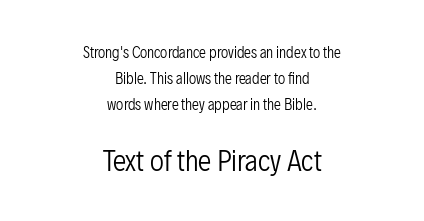
Q: Is the text bold? A: No.
Q: Is the text italic (slanted)? A: No, it is upright.
Q: Is the text underlined? A: No.
Q: How is the paragraph aligned? A: Centered.
Q: Is the spacing between letters normal or unusually wide? A: Normal.
Q: Which block of text is set in a larger size, the first (top) or the second (bottom)? A: The second (bottom) one.
